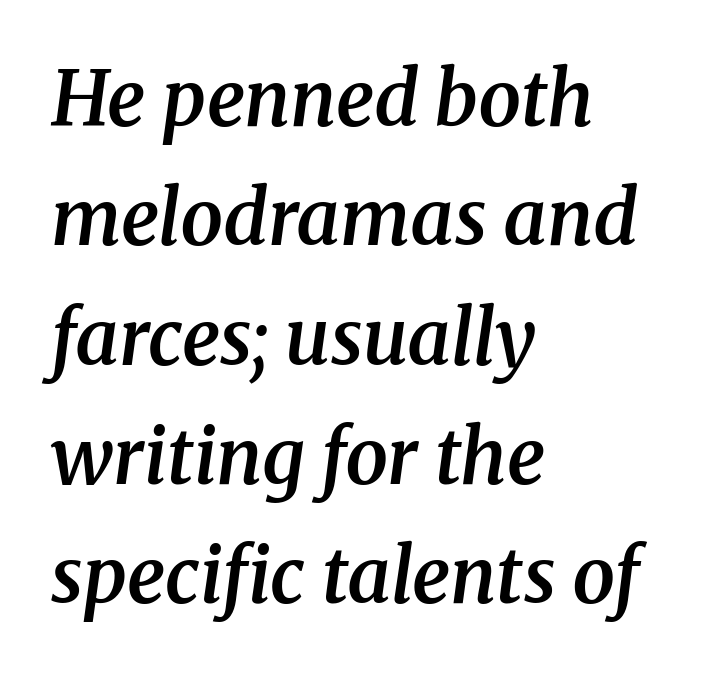
Normally led — the rows are evenly, conventionally spaced. Examine the stroke ends and you'll spot serifs. Rule under the text: the space is simply empty. Moderately thickened strokes mark this as semibold type.
